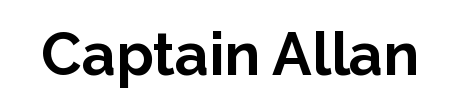
The image shows 59 px bold sans-serif type, upright; set normal letter spacing, not underlined; low stroke contrast and a medium x-height.
